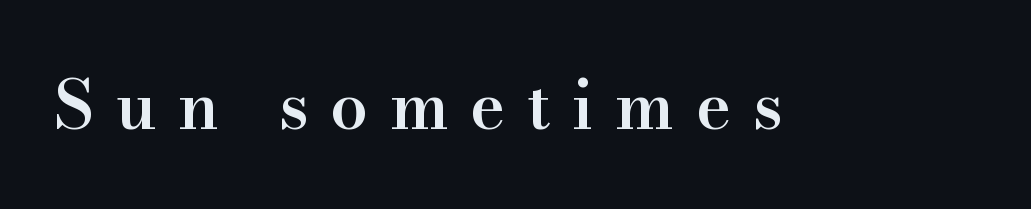
Stroke thickness is moderately raised; the sample reads as semibold. Type without underlining. The text was rendered using a seriffed face with decorative stroke endings. Varying glyph widths throughout — classic text-font behaviour.
